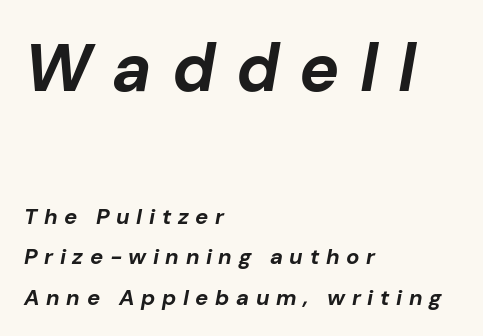
{"italic": "yes", "lean": "right", "slant_degrees": 10, "bold": "yes", "weight": "bold", "width": "normal", "stroke_contrast": "low", "x_height": "medium", "monospaced": "no", "underline": "no", "align": "left", "line_spacing_ratio": 1.85, "letter_spacing": "wide", "letter_spacing_em": 0.3, "larger_block": "first", "size_ratio": 3.05, "glyph_px": 67}
